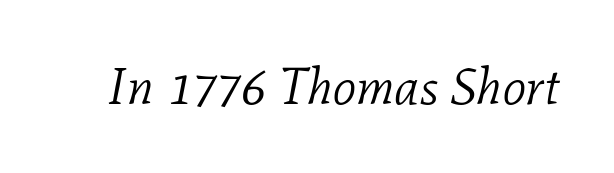
Q: Is the text bold? A: No.
Q: Is the text italic (slanted)? A: Yes, it leans right by about 11 degrees.
Q: Is the typeface a serif or a sans-serif typeface? A: Serif.
Q: Is the text underlined? A: No.
Q: Is the spacing between letters normal or unusually wide? A: Normal.
Q: Width (condensed, normal, or wide)? A: Normal.
Q: Stroke contrast? A: Low.
Q: x-height? A: Medium.
Q: Monospaced? A: No.
